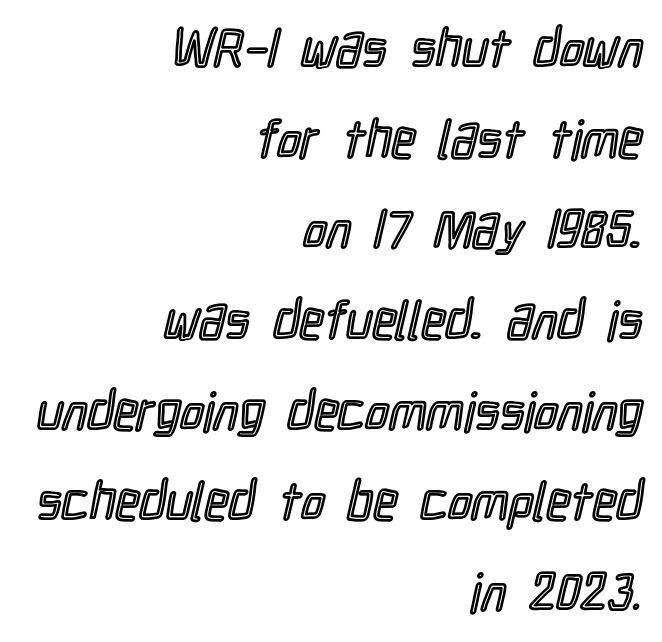
The image shows 53 px condensed type; set right-aligned, line spacing 1.71x, normal letter spacing, not underlined; a medium x-height.
